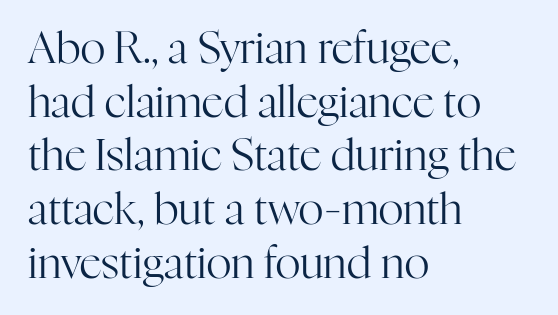
Small tapered or slab feet sit at the stroke ends, so this counts as serif. Does extra space separate the letters? No, they use regular spacing. Is the stroke heavy? The answer is a plain regular-or-lighter. These lines stack with their left ends in a neat column. Notice how the stems are strictly vertical — no italics here. One glance says typical: line gaps are just what's usual.
